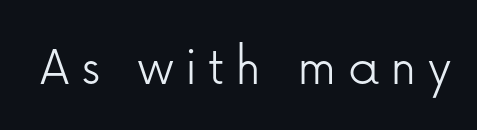
{"serif": "no", "italic": "no", "bold": "no", "weight": "light", "width": "normal", "stroke_contrast": "low", "x_height": "medium", "monospaced": "no", "underline": "no", "glyph_px": 58}
